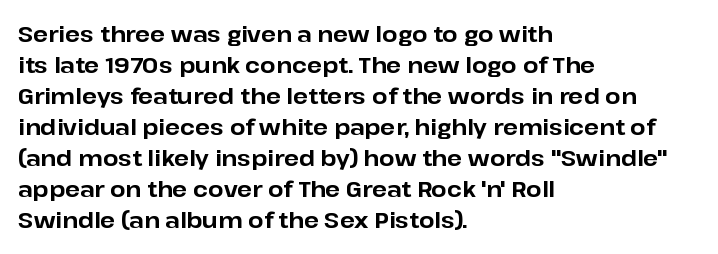
{"italic": "no", "bold": "yes", "underline": "no", "align": "left", "line_spacing": "normal", "line_spacing_ratio": 1.41, "letter_spacing": "normal", "letter_spacing_em": 0.0, "glyph_px": 22}
